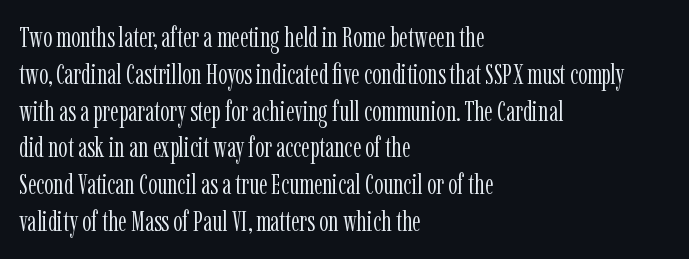
Q: Is the text bold? A: No.
Q: Is the text italic (slanted)? A: No, it is upright.
Q: Is the typeface a serif or a sans-serif typeface? A: Serif.
Q: Is the text underlined? A: No.
Q: How is the paragraph aligned? A: Left-aligned.
Q: Is the spacing between letters normal or unusually wide? A: Normal.
Q: Is the spacing between lines tight, normal or loose? A: Normal.
Q: Width (condensed, normal, or wide)? A: Condensed.
Q: Stroke contrast? A: Low.
Q: x-height? A: Medium.
Q: Monospaced? A: No.
